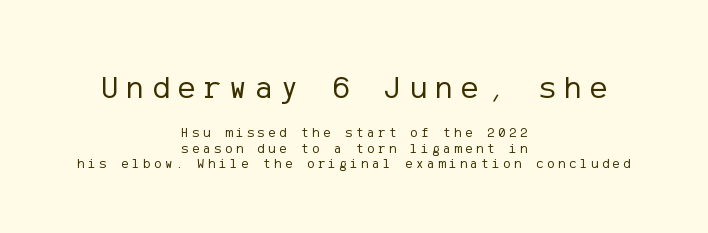
{"serif": "no", "italic": "no", "bold": "no", "weight": "regular", "width": "normal", "stroke_contrast": "low", "x_height": "medium", "underline": "no", "align": "center", "line_spacing": "tight", "line_spacing_ratio": 1.13, "letter_spacing": "wide", "letter_spacing_em": 0.25, "larger_block": "first", "size_ratio": 2.36, "glyph_px": 33}
